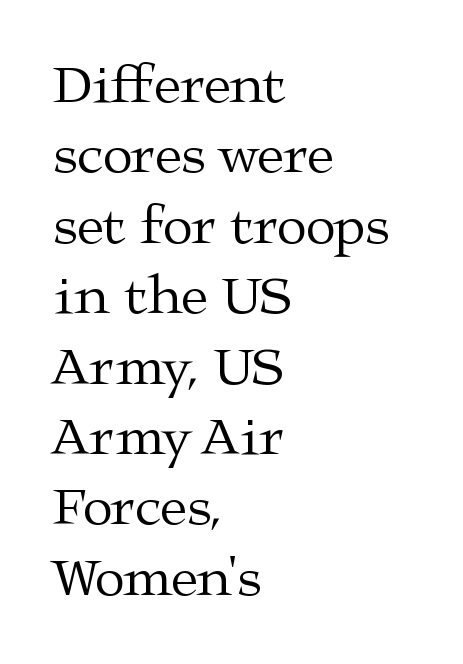
The image shows 55 px regular-weight, wide serif type, upright; set left-aligned, normal line spacing (1.28x), normal letter spacing, not underlined; medium stroke contrast and a medium x-height.
